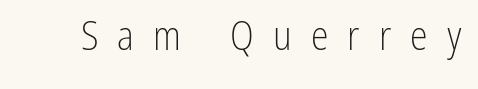
{"serif": "no", "italic": "no", "bold": "no", "weight": "light", "width": "condensed", "stroke_contrast": "low", "x_height": "medium", "monospaced": "no", "underline": "no", "letter_spacing": "wide", "letter_spacing_em": 0.48, "glyph_px": 40}
